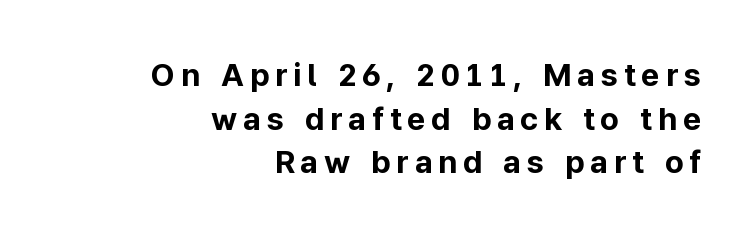
{"serif": "no", "italic": "no", "bold": "yes", "weight": "bold", "width": "normal", "stroke_contrast": "low", "x_height": "medium", "monospaced": "no", "underline": "no", "align": "right", "line_spacing": "normal", "line_spacing_ratio": 1.36, "glyph_px": 32}
